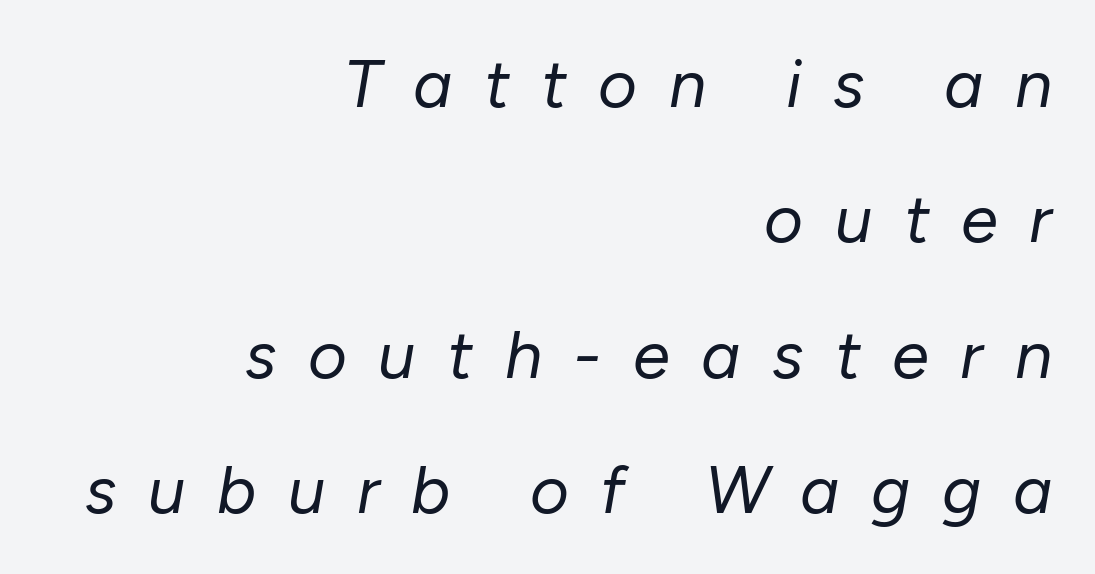
The image shows 67 px regular-weight type, italic (leaning right); set right-aligned, loose line spacing (2.02x), unusually wide letter spacing (+0.47 em), not underlined; low stroke contrast and a medium x-height.
